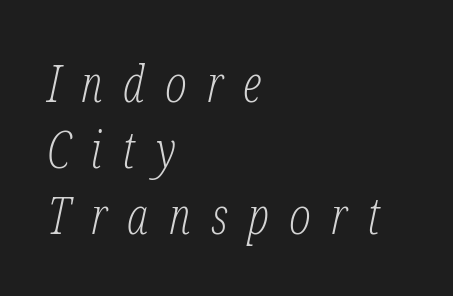
Q: Is the text bold? A: No.
Q: Is the text italic (slanted)? A: Yes, it leans right by about 12 degrees.
Q: Is the typeface a serif or a sans-serif typeface? A: Serif.
Q: Is the text underlined? A: No.
Q: How is the paragraph aligned? A: Left-aligned.
Q: Is the spacing between letters normal or unusually wide? A: Unusually wide.
Q: Is the spacing between lines tight, normal or loose? A: Normal.
Q: Width (condensed, normal, or wide)? A: Condensed.
Q: Stroke contrast? A: Low.
Q: x-height? A: Medium.
Q: Monospaced? A: No.
